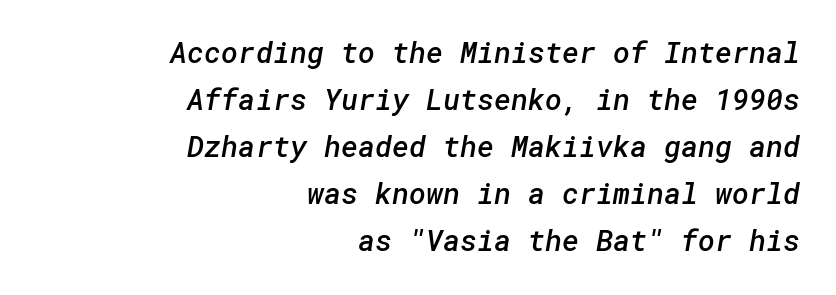
{"serif": "no", "bold": "semi", "weight": "semibold", "width": "normal", "stroke_contrast": "low", "x_height": "medium", "underline": "no", "align": "right", "line_spacing": "normal", "line_spacing_ratio": 1.62, "letter_spacing": "normal", "letter_spacing_em": 0.0, "glyph_px": 29}
